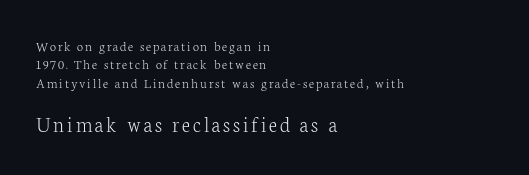
The image shows 22 px text type, upright; set left-aligned, normal line spacing (1.32x), not underlined; the second (bottom) block is 1.57x larger.
